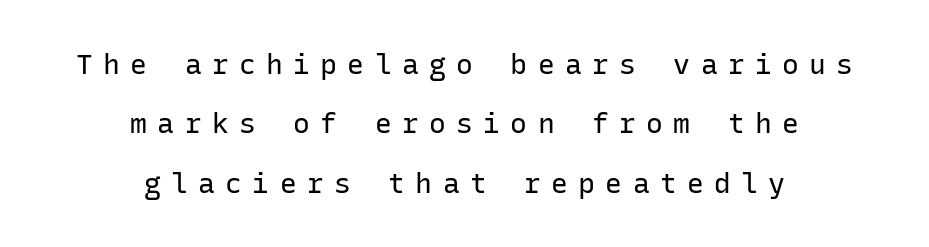
The image shows 28 px regular-weight sans-serif type, upright, monospaced; set centered, loose line spacing (2.12x), unusually wide letter spacing (+0.37 em), not underlined; low stroke contrast and a medium x-height.
